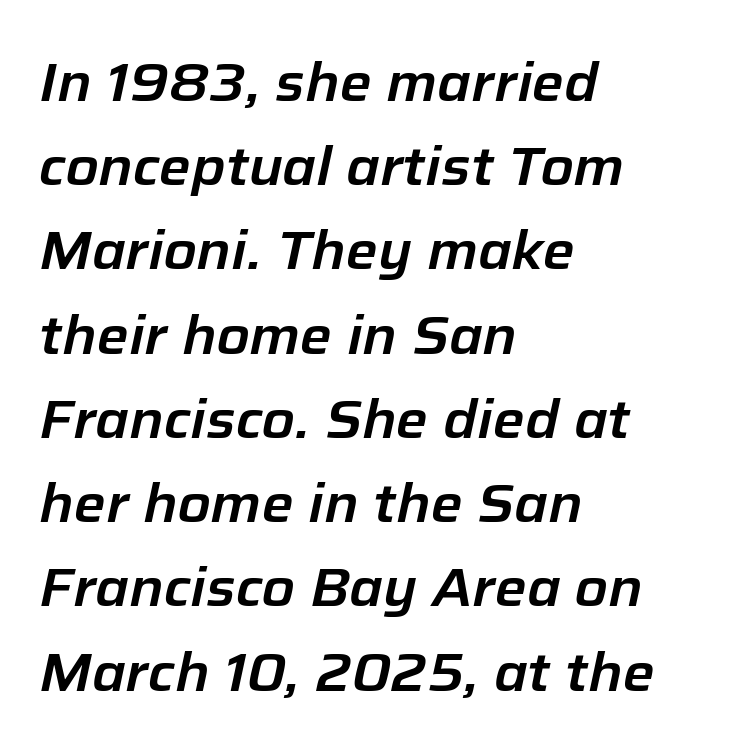
Q: Is the text italic (slanted)? A: Yes, it leans right by about 12 degrees.
Q: Is the text underlined? A: No.
Q: How is the paragraph aligned? A: Left-aligned.
Q: Is the spacing between letters normal or unusually wide? A: Normal.
Q: Is the spacing between lines tight, normal or loose? A: Normal.
Q: Width (condensed, normal, or wide)? A: Normal.
Q: Stroke contrast? A: Low.
Q: x-height? A: Medium.
Q: Monospaced? A: No.
